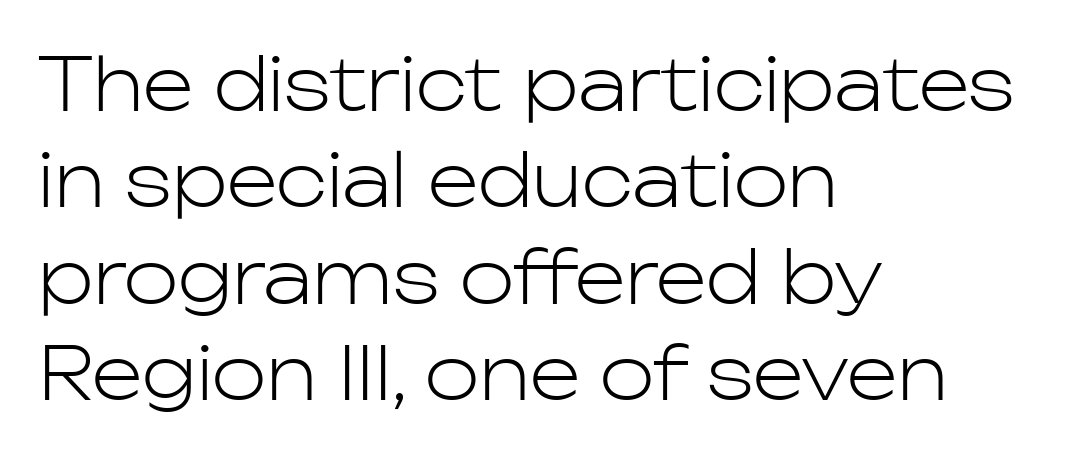
Quick note: underline off. A typesetter would call this proportional, since set widths differ per character. Line starts are locked; line ends wander. Rows of type keep a routine distance in the vertical direction. Every character sits straight up, as roman type does. Heaviness? Minimal to ordinary, like unemphasized prose.
